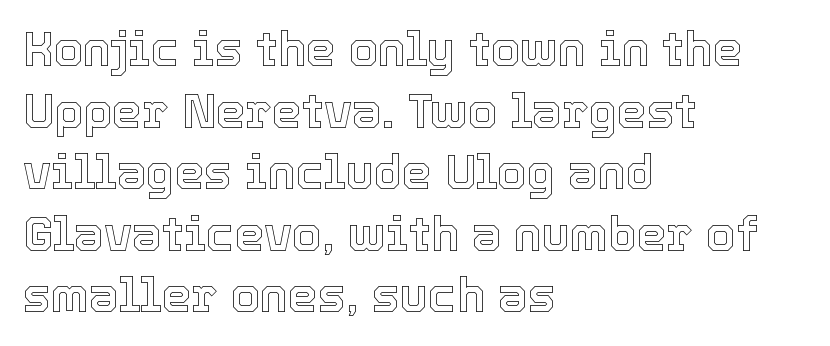
{"italic": "no", "width": "normal", "x_height": "medium", "monospaced": "no", "underline": "no", "align": "left", "line_spacing": "normal", "line_spacing_ratio": 1.31, "letter_spacing": "normal", "letter_spacing_em": 0.0, "glyph_px": 47}
